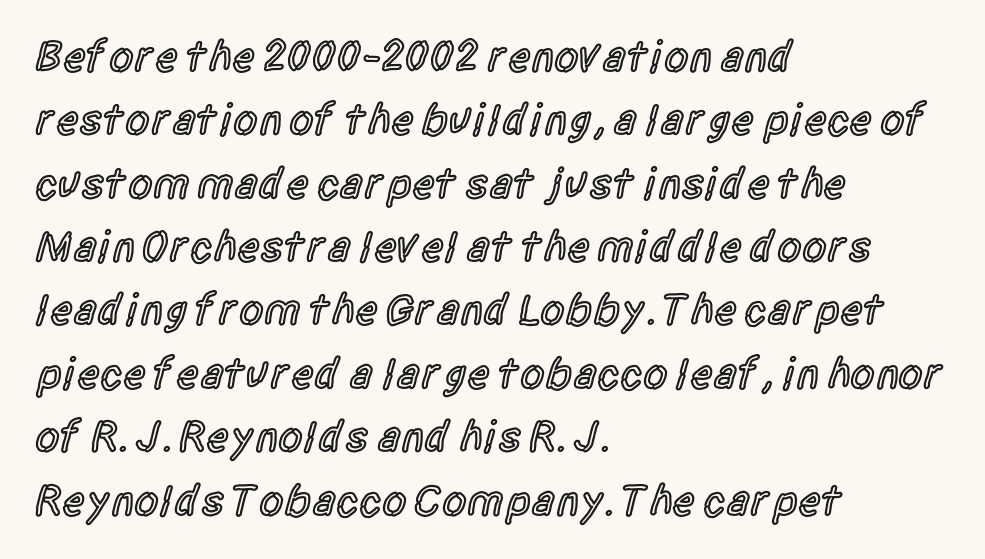
{"serif": "no", "bold": "semi", "weight": "semibold", "width": "condensed", "x_height": "large", "monospaced": "no", "underline": "no", "align": "left", "line_spacing": "normal", "line_spacing_ratio": 1.44, "letter_spacing": "normal", "letter_spacing_em": 0.0, "glyph_px": 44}
